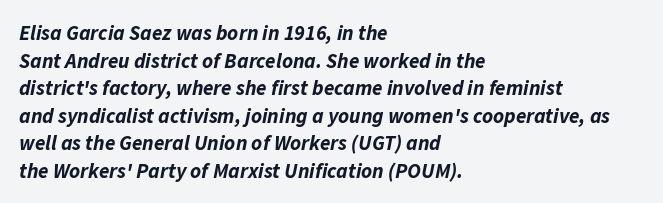
Q: Is the text bold? A: Yes.
Q: Is the text italic (slanted)? A: Yes, it leans right by about 11 degrees.
Q: Is the text underlined? A: No.
Q: How is the paragraph aligned? A: Left-aligned.
Q: Is the spacing between letters normal or unusually wide? A: Normal.
Q: Is the spacing between lines tight, normal or loose? A: Normal.
